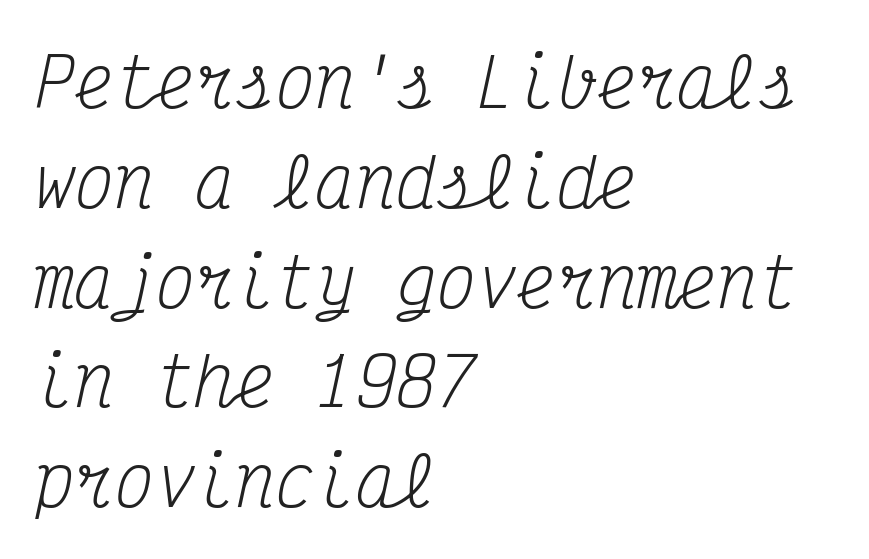
Teacher's note: observe the even left margin — that is flush-left alignment. The letterforms sit shoulder to shoulder at normal distance. Type without underlining. The face used here is seriffed, in the tradition of book romans.
